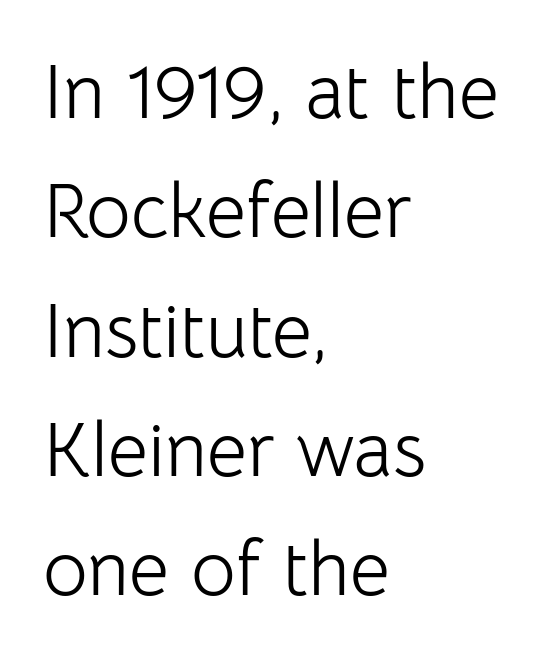
Q: Is the text bold? A: No.
Q: Is the text italic (slanted)? A: No, it is upright.
Q: Is the typeface a serif or a sans-serif typeface? A: Sans-serif.
Q: Is the text underlined? A: No.
Q: How is the paragraph aligned? A: Left-aligned.
Q: Is the spacing between letters normal or unusually wide? A: Normal.
Q: Is the spacing between lines tight, normal or loose? A: Normal.
Q: Width (condensed, normal, or wide)? A: Normal.
Q: Stroke contrast? A: Low.
Q: x-height? A: Medium.
Q: Monospaced? A: No.
